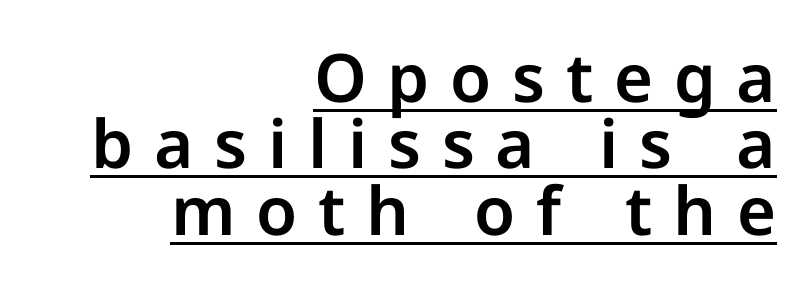
Q: Is the text italic (slanted)? A: No, it is upright.
Q: Is the typeface a serif or a sans-serif typeface? A: Sans-serif.
Q: Is the text underlined? A: Yes.
Q: How is the paragraph aligned? A: Right-aligned.
Q: Is the spacing between letters normal or unusually wide? A: Unusually wide.
Q: Is the spacing between lines tight, normal or loose? A: Tight.
Q: Width (condensed, normal, or wide)? A: Normal.
Q: Stroke contrast? A: Low.
Q: x-height? A: Medium.
Q: Monospaced? A: No.
